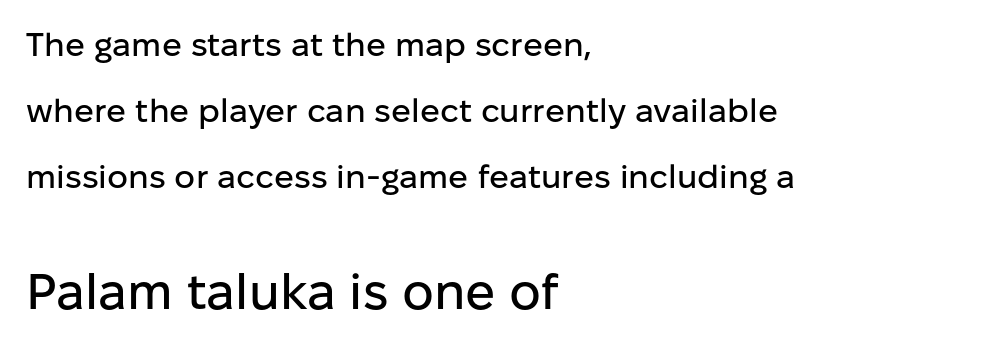
Q: Is the text italic (slanted)? A: No, it is upright.
Q: Is the typeface a serif or a sans-serif typeface? A: Sans-serif.
Q: Is the text underlined? A: No.
Q: How is the paragraph aligned? A: Left-aligned.
Q: Is the spacing between letters normal or unusually wide? A: Normal.
Q: Is the spacing between lines tight, normal or loose? A: Loose.
Q: Which block of text is set in a larger size, the first (top) or the second (bottom)? A: The second (bottom) one.
Q: Width (condensed, normal, or wide)? A: Normal.
Q: Stroke contrast? A: Low.
Q: x-height? A: Medium.
Q: Monospaced? A: No.
